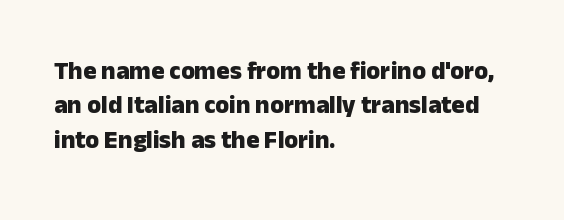
The image shows 25 px bold type, upright; set left-aligned, normal line spacing (1.38x), normal letter spacing, not underlined.
